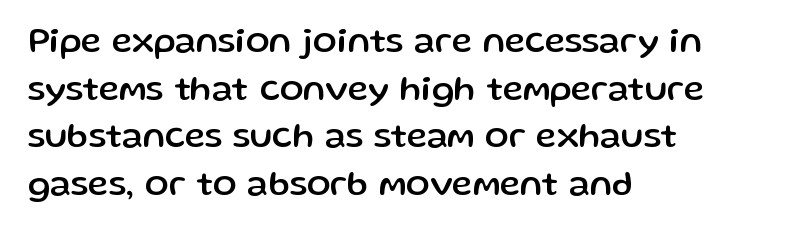
This rendering uses left alignment, leaving the right contour irregular. Varying glyph widths throughout — classic text-font behaviour. Students, note that the glyphs here touch the page at normal intervals. Designer's note — italics off, roman on. How would I describe the line gaps? Plain and ordinary. The strip under each line holds only bare page.
